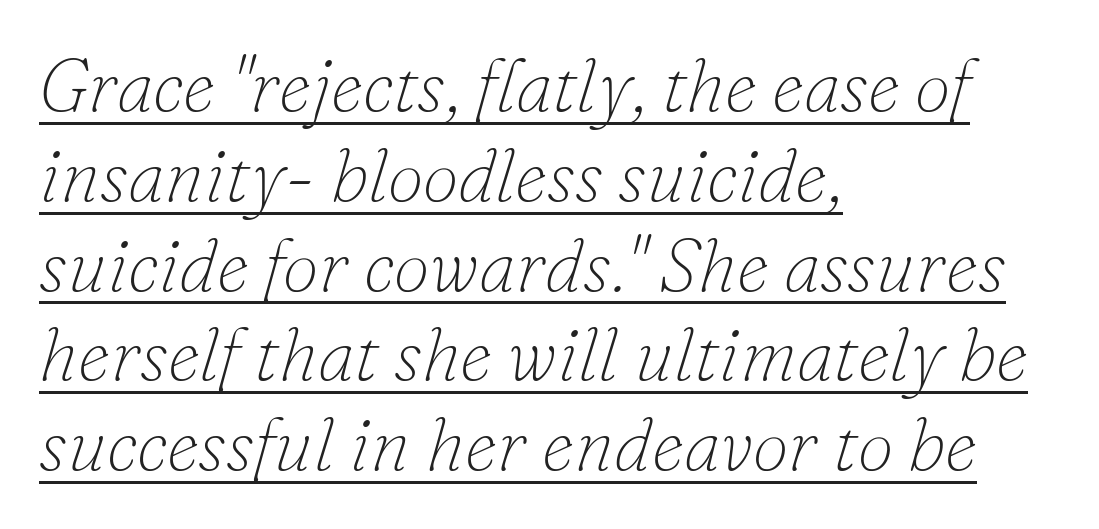
The image shows 73 px thin serif type, italic (leaning right); set left-aligned, line spacing 1.23x, normal letter spacing, underlined; low stroke contrast and a small x-height.
